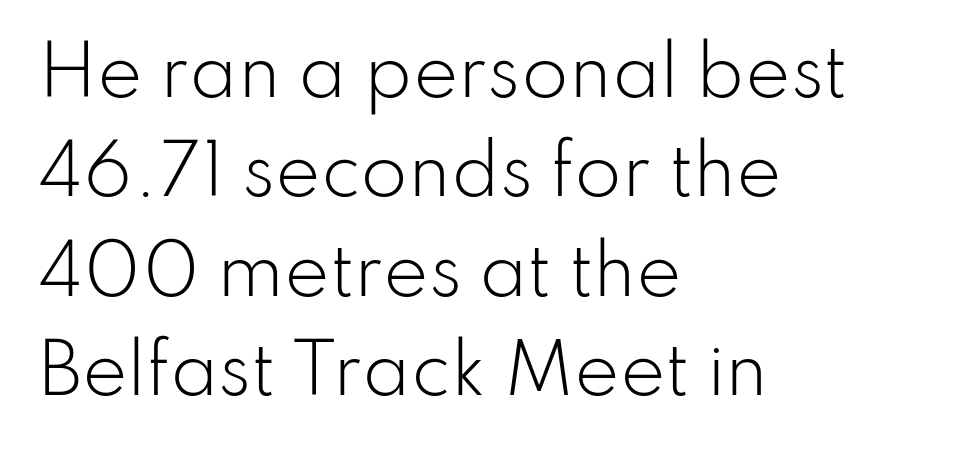
Q: Is the text bold? A: No.
Q: Is the text italic (slanted)? A: No, it is upright.
Q: Is the typeface a serif or a sans-serif typeface? A: Sans-serif.
Q: Is the text underlined? A: No.
Q: How is the paragraph aligned? A: Left-aligned.
Q: Is the spacing between letters normal or unusually wide? A: Normal.
Q: Is the spacing between lines tight, normal or loose? A: Normal.
Q: Width (condensed, normal, or wide)? A: Normal.
Q: Stroke contrast? A: Low.
Q: x-height? A: Small.
Q: Monospaced? A: No.
